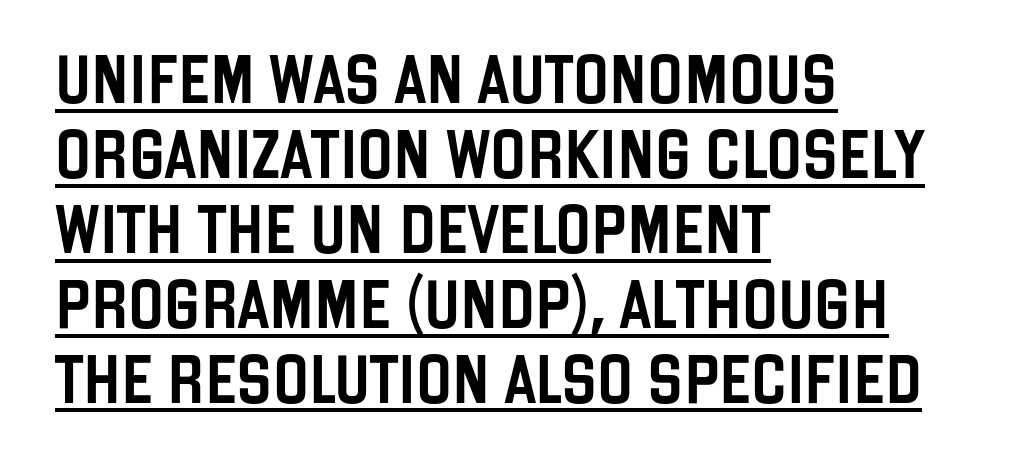
The image shows 48 px condensed sans-serif type, upright; set left-aligned, normal line spacing (1.56x), normal letter spacing, underlined; low stroke contrast and a large x-height.
